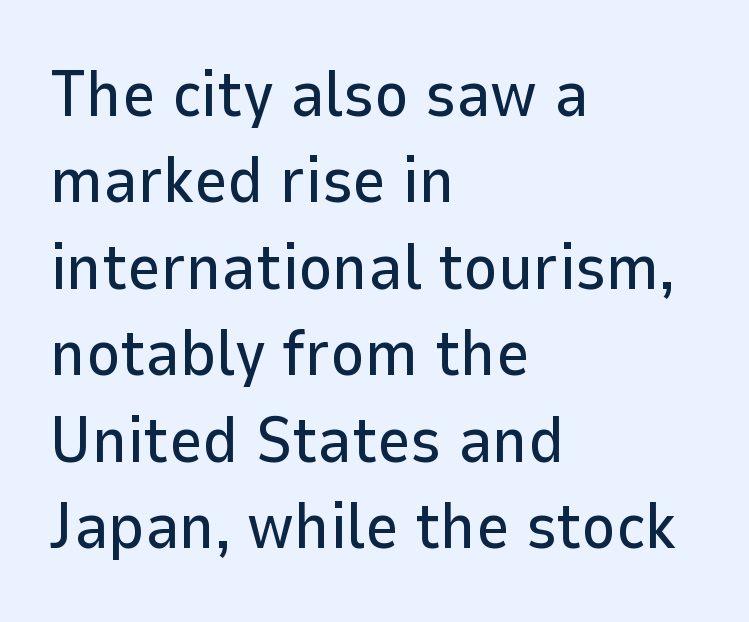
Q: Is the text italic (slanted)? A: No, it is upright.
Q: Is the typeface a serif or a sans-serif typeface? A: Sans-serif.
Q: Is the text underlined? A: No.
Q: How is the paragraph aligned? A: Left-aligned.
Q: Is the spacing between letters normal or unusually wide? A: Normal.
Q: Is the spacing between lines tight, normal or loose? A: Normal.
Q: Width (condensed, normal, or wide)? A: Normal.
Q: Stroke contrast? A: Low.
Q: x-height? A: Medium.
Q: Monospaced? A: No.
